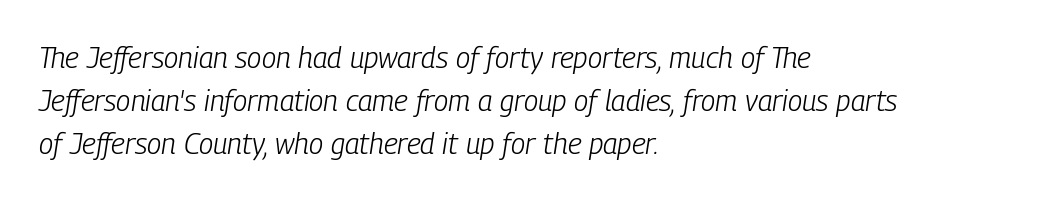
The image shows 29 px light, condensed type, italic (leaning right); set left-aligned, normal line spacing (1.48x), normal letter spacing, not underlined; low stroke contrast and a medium x-height.
